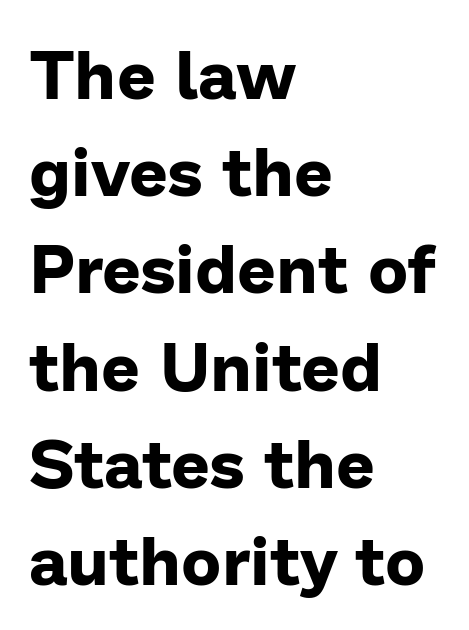
{"serif": "no", "italic": "no", "bold": "yes", "weight": "bold", "width": "normal", "stroke_contrast": "low", "x_height": "medium", "monospaced": "no", "underline": "no", "align": "left", "line_spacing": "normal", "line_spacing_ratio": 1.43, "letter_spacing": "normal", "letter_spacing_em": 0.0, "glyph_px": 68}
